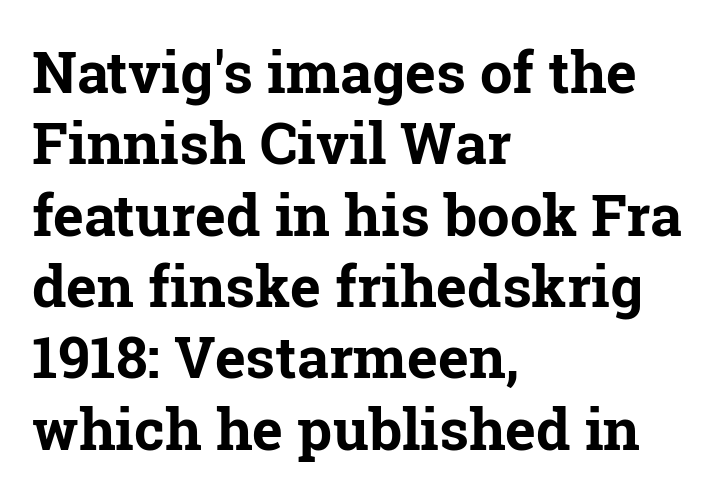
Compared with an ordinary text face, these strokes are far heavier — a full bold. The face used here is seriffed, in the tradition of book romans. Short and long lines alike share a common starting point at left. Here the glyphs are tracked normally, forming tight word shapes. Looks like regular typesetting: each glyph gets only the width it needs. The letters stand upright; this is a roman face.
